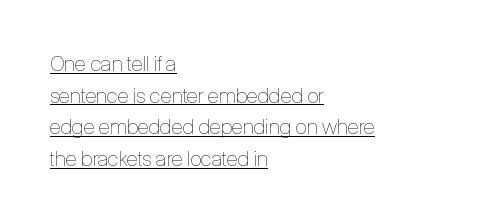
{"italic": "no", "bold": "no", "underline": "yes", "align": "left", "line_spacing": "normal", "line_spacing_ratio": 1.51, "letter_spacing": "normal", "letter_spacing_em": 0.0, "glyph_px": 21}
